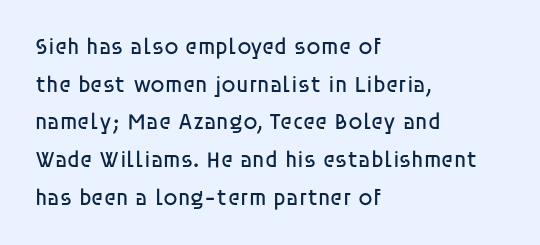
Q: Is the text bold? A: No.
Q: Is the text italic (slanted)? A: No, it is upright.
Q: Is the text underlined? A: No.
Q: How is the paragraph aligned? A: Left-aligned.
Q: Is the spacing between letters normal or unusually wide? A: Normal.
Q: Is the spacing between lines tight, normal or loose? A: Normal.
